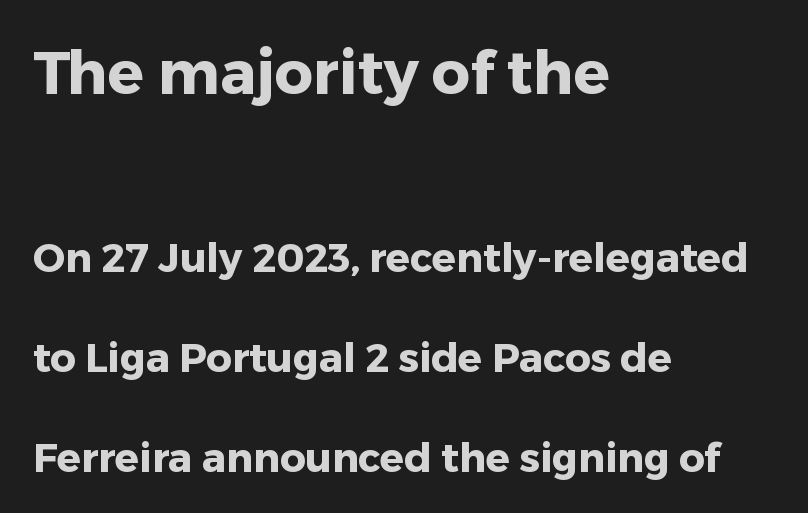
Q: Is the text bold? A: Yes.
Q: Is the text italic (slanted)? A: No, it is upright.
Q: Is the typeface a serif or a sans-serif typeface? A: Sans-serif.
Q: Is the text underlined? A: No.
Q: How is the paragraph aligned? A: Left-aligned.
Q: Is the spacing between letters normal or unusually wide? A: Normal.
Q: Is the spacing between lines tight, normal or loose? A: Loose.
Q: Which block of text is set in a larger size, the first (top) or the second (bottom)? A: The first (top) one.
Q: Width (condensed, normal, or wide)? A: Normal.
Q: Stroke contrast? A: Low.
Q: x-height? A: Medium.
Q: Monospaced? A: No.
